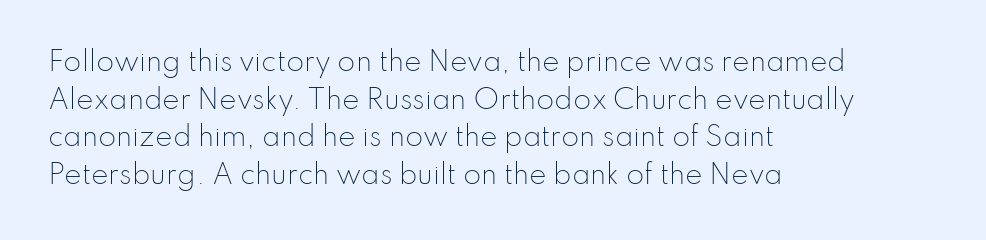
The image shows 26 px text type, upright; set left-aligned, normal line spacing (1.45x), normal letter spacing, not underlined.
